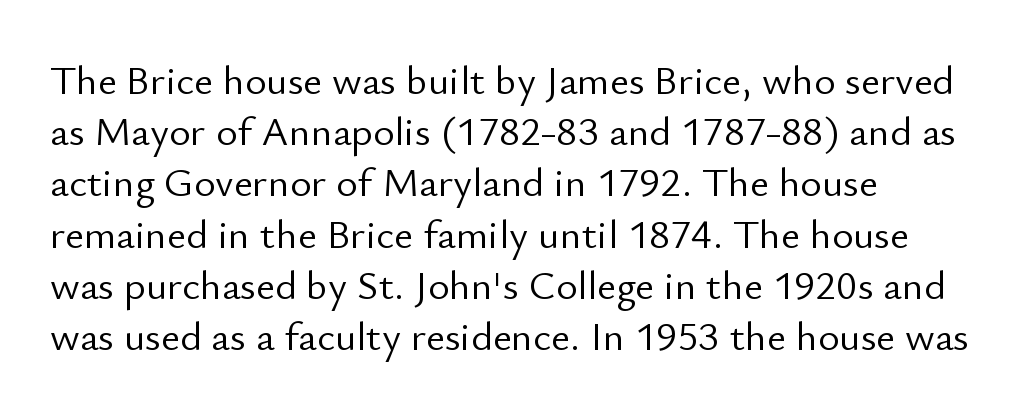
{"serif": "no", "italic": "no", "bold": "no", "weight": "light", "width": "normal", "stroke_contrast": "low", "x_height": "small", "monospaced": "no", "underline": "no", "align": "left", "line_spacing": "normal", "line_spacing_ratio": 1.25, "letter_spacing": "normal", "letter_spacing_em": 0.0, "glyph_px": 41}
